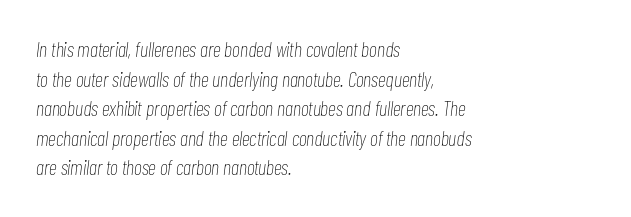
Q: Is the text bold? A: No.
Q: Is the text italic (slanted)? A: Yes, it leans right by about 7 degrees.
Q: Is the text underlined? A: No.
Q: How is the paragraph aligned? A: Left-aligned.
Q: Is the spacing between letters normal or unusually wide? A: Normal.
Q: Is the spacing between lines tight, normal or loose? A: Normal.
